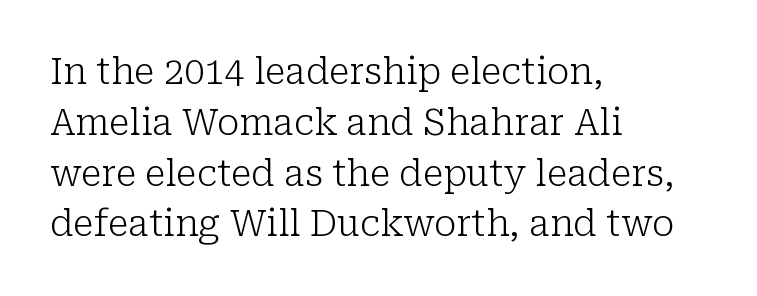
Glyph-to-glyph distance matches everyday printed text. Italic: no, the glyphs are upright roman. The paragraph shown leans on its left margin. Descender tails drop into unmarked territory. A typesetter would call this proportional, since set widths differ per character. One glance says typical: line gaps are just what's usual.
